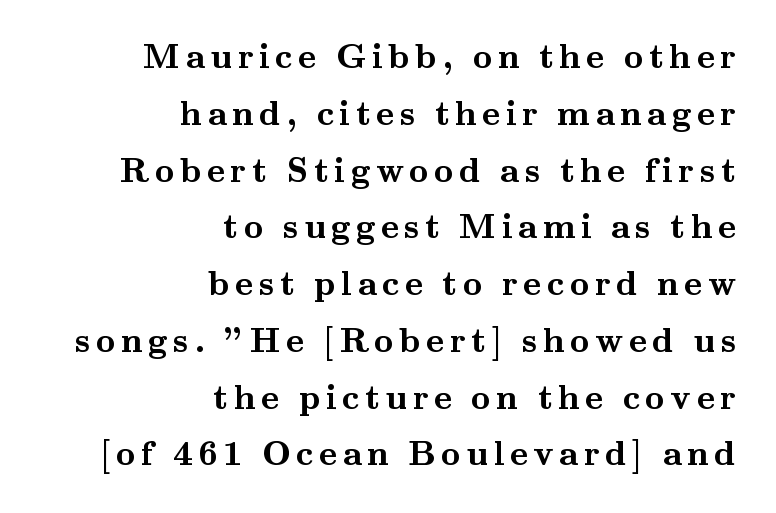
Q: Is the text bold? A: Yes.
Q: Is the text italic (slanted)? A: No, it is upright.
Q: Is the typeface a serif or a sans-serif typeface? A: Serif.
Q: Is the text underlined? A: No.
Q: How is the paragraph aligned? A: Right-aligned.
Q: Is the spacing between lines tight, normal or loose? A: Normal.
Q: Width (condensed, normal, or wide)? A: Wide.
Q: Stroke contrast? A: Medium.
Q: x-height? A: Small.
Q: Monospaced? A: No.
